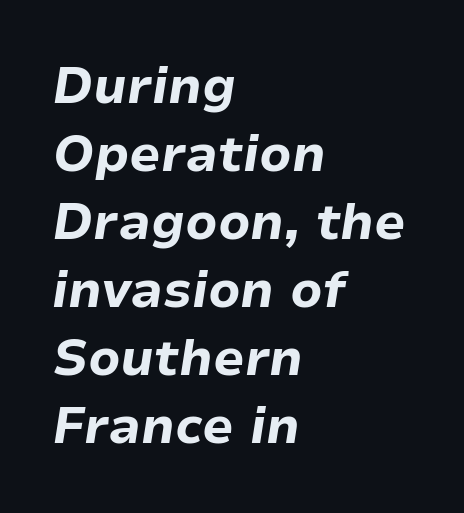
Q: Is the text bold? A: Yes.
Q: Is the text italic (slanted)? A: Yes, it leans right by about 9 degrees.
Q: Is the text underlined? A: No.
Q: How is the paragraph aligned? A: Left-aligned.
Q: Is the spacing between letters normal or unusually wide? A: Normal.
Q: Is the spacing between lines tight, normal or loose? A: Normal.
Q: Width (condensed, normal, or wide)? A: Normal.
Q: Stroke contrast? A: Low.
Q: x-height? A: Medium.
Q: Monospaced? A: No.
